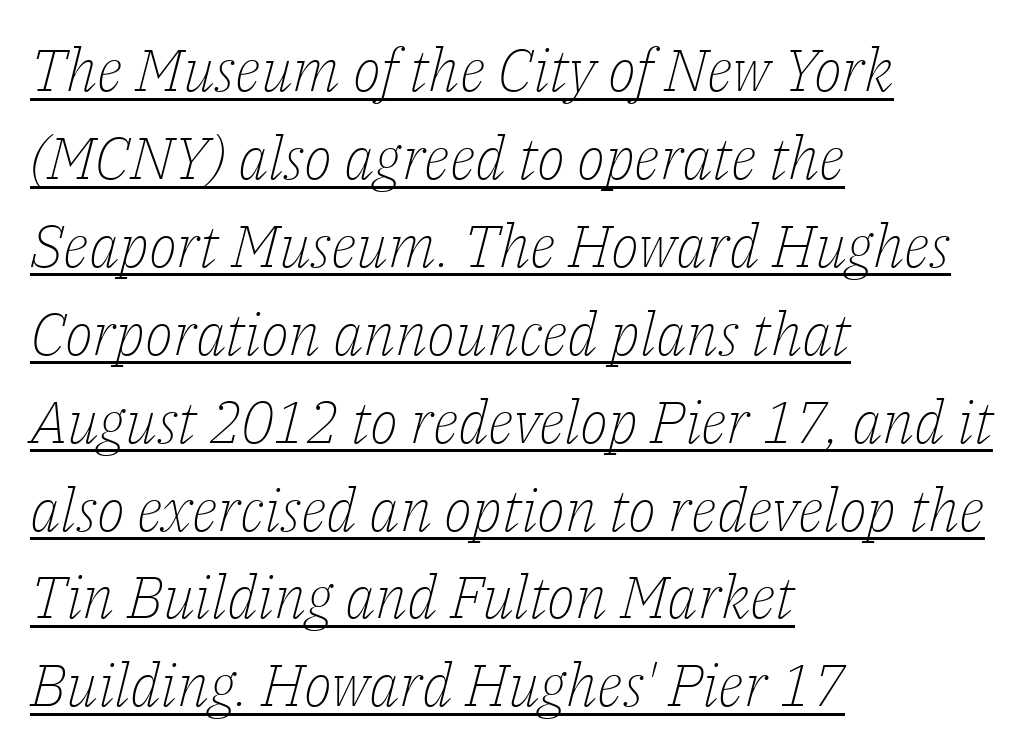
{"serif": "yes", "italic": "yes", "lean": "right", "slant_degrees": 14, "bold": "no", "weight": "light", "width": "normal", "stroke_contrast": "low", "x_height": "medium", "monospaced": "no", "underline": "yes", "align": "left", "line_spacing": "normal", "line_spacing_ratio": 1.49, "letter_spacing": "normal", "letter_spacing_em": 0.0, "glyph_px": 59}
